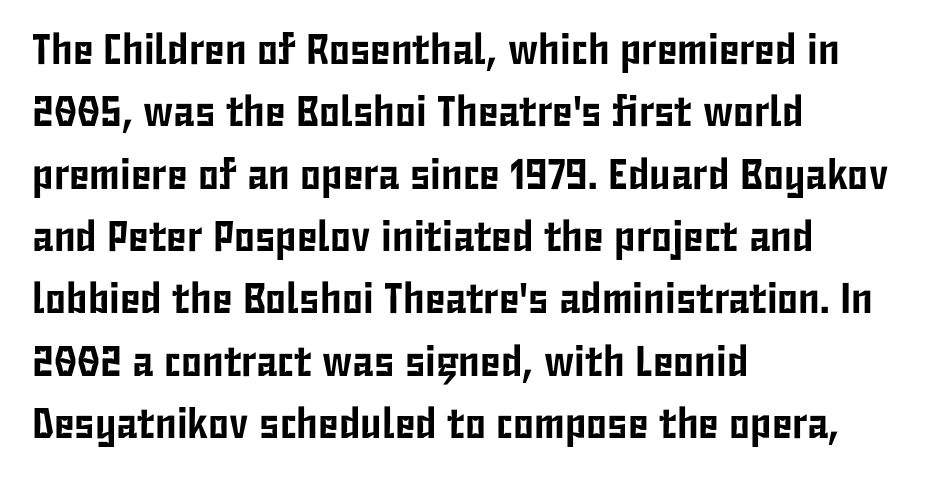
The image shows 43 px condensed sans-serif type, upright; set left-aligned, normal line spacing (1.45x), normal letter spacing, not underlined; low stroke contrast and a medium x-height.
